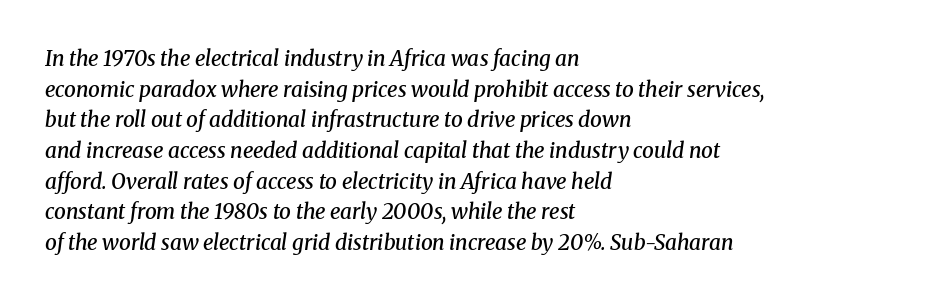
Q: Is the text bold? A: Semi-bold.
Q: Is the text italic (slanted)? A: Yes, it leans right by about 8 degrees.
Q: Is the text underlined? A: No.
Q: How is the paragraph aligned? A: Left-aligned.
Q: Is the spacing between letters normal or unusually wide? A: Normal.
Q: Is the spacing between lines tight, normal or loose? A: Normal.
